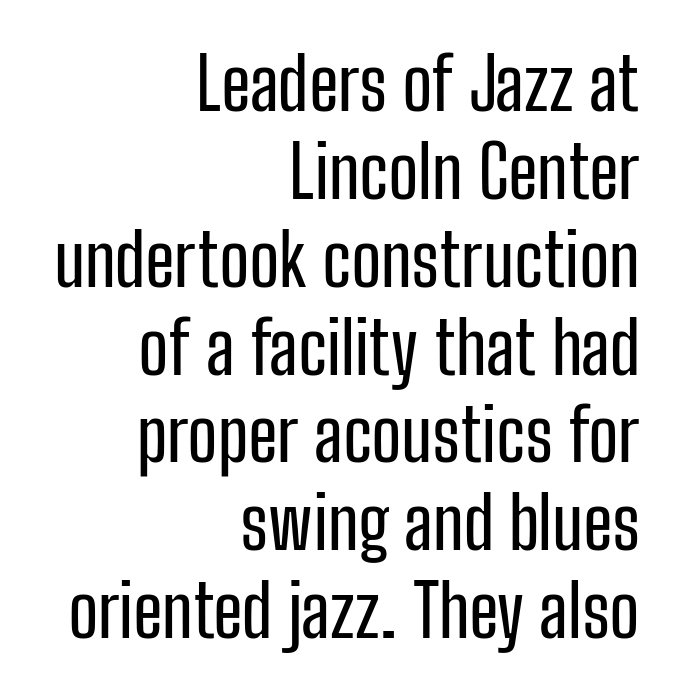
The image shows 72 px condensed sans-serif type, upright; set right-aligned, line spacing 1.22x, normal letter spacing, not underlined; low stroke contrast and a medium x-height.
